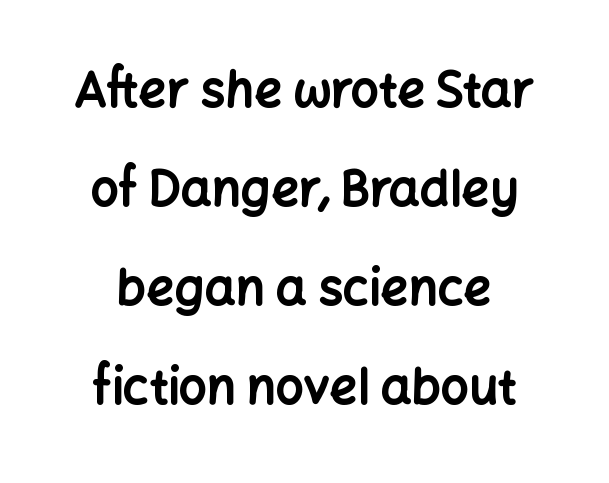
{"serif": "no", "italic": "no", "bold": "yes", "weight": "bold", "width": "normal", "stroke_contrast": "low", "x_height": "medium", "monospaced": "no", "underline": "no", "align": "center", "line_spacing": "loose", "line_spacing_ratio": 2.02, "letter_spacing": "normal", "letter_spacing_em": 0.0, "glyph_px": 49}
